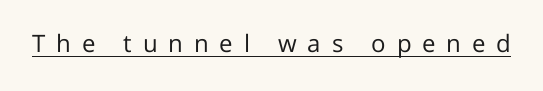
The image shows 24 px text type, upright; set unusually wide letter spacing (+0.45 em), underlined.
